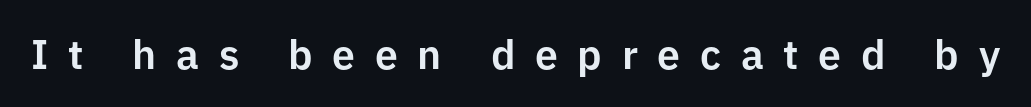
Q: Is the text italic (slanted)? A: No, it is upright.
Q: Is the typeface a serif or a sans-serif typeface? A: Sans-serif.
Q: Is the text underlined? A: No.
Q: Is the spacing between letters normal or unusually wide? A: Unusually wide.
Q: Width (condensed, normal, or wide)? A: Normal.
Q: Stroke contrast? A: Low.
Q: x-height? A: Medium.
Q: Monospaced? A: No.
